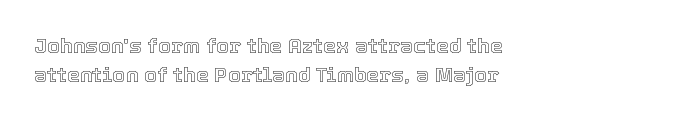
Q: Is the text italic (slanted)? A: No, it is upright.
Q: Is the text underlined? A: No.
Q: How is the paragraph aligned? A: Left-aligned.
Q: Is the spacing between letters normal or unusually wide? A: Normal.
Q: Is the spacing between lines tight, normal or loose? A: Normal.
